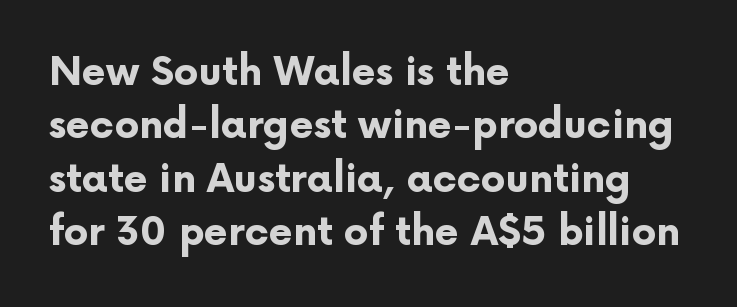
The compositor pushed each line to the left boundary. Nothing sits at the stroke ends, so this counts as sans-serif. Each new line begins a customary step beneath the previous one. These lines keep a tight, regular rhythm from letter to letter. This is the regular roman posture of the typeface. Letters rest on an invisible, unmarked baseline.
